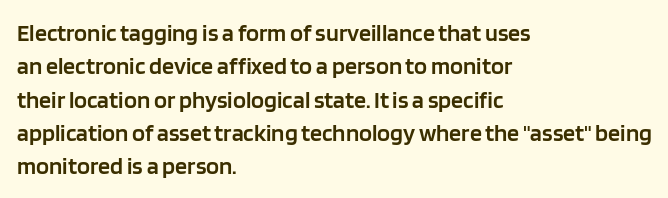
Does the lettering tilt? It doesn't — this is upright. Students, this is semibold: more ink than regular, less than bold. Is the block centered? No — it sits flush against the left margin. The block of text has a typical density, with ordinary space between rows.
